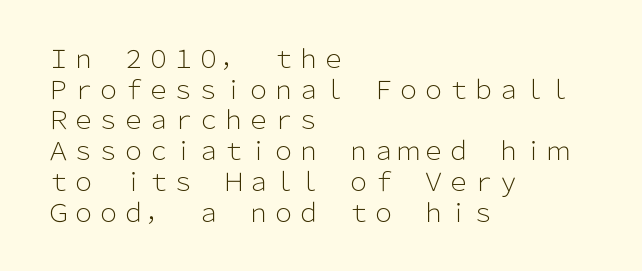
{"italic": "no", "bold": "no", "underline": "no", "align": "left", "line_spacing_ratio": 1.23, "letter_spacing": "normal", "letter_spacing_em": 0.0, "glyph_px": 25}
